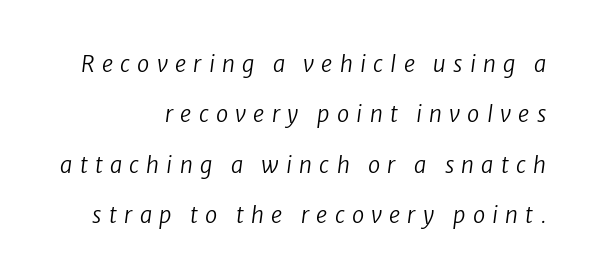
{"italic": "yes", "lean": "right", "slant_degrees": 8, "bold": "no", "underline": "no", "line_spacing": "loose", "line_spacing_ratio": 2.29, "letter_spacing": "wide", "letter_spacing_em": 0.33, "glyph_px": 22}
